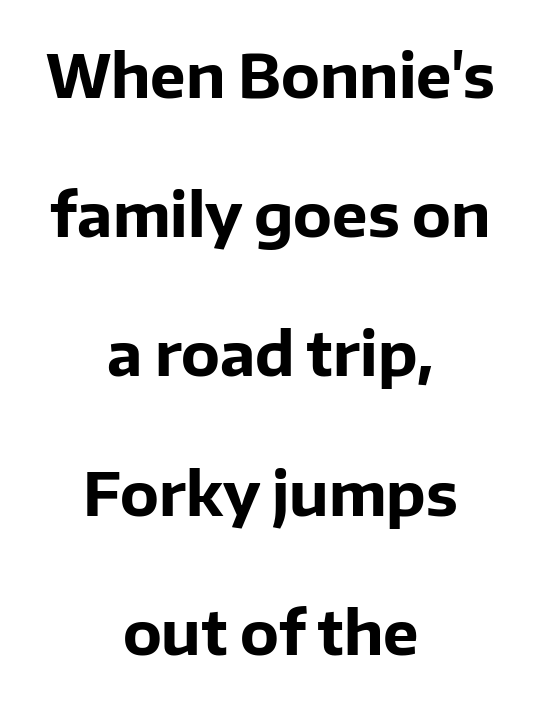
To sum up the face: it is a sans, with no serifs. Each letter keeps its own natural width here, so spacing adapts to shape. Alignment: centered. You'd pick this weight for a headline — it's a proper bold. Has an underline been added? It has not.
